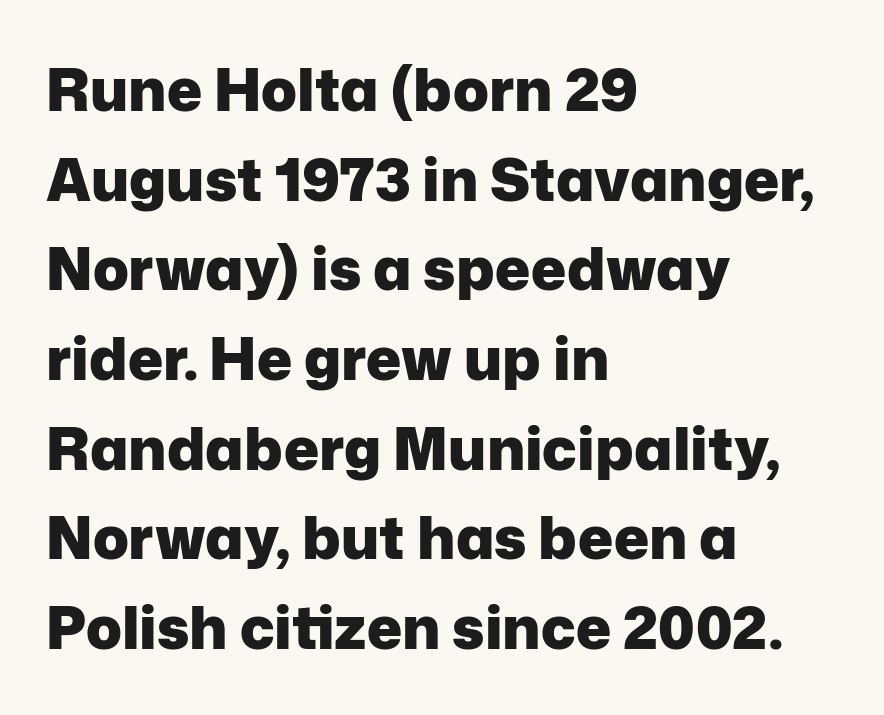
Q: Is the text bold? A: Yes.
Q: Is the text italic (slanted)? A: No, it is upright.
Q: Is the typeface a serif or a sans-serif typeface? A: Sans-serif.
Q: Is the text underlined? A: No.
Q: How is the paragraph aligned? A: Left-aligned.
Q: Is the spacing between letters normal or unusually wide? A: Normal.
Q: Is the spacing between lines tight, normal or loose? A: Normal.
Q: Width (condensed, normal, or wide)? A: Normal.
Q: Stroke contrast? A: Low.
Q: x-height? A: Medium.
Q: Monospaced? A: No.
